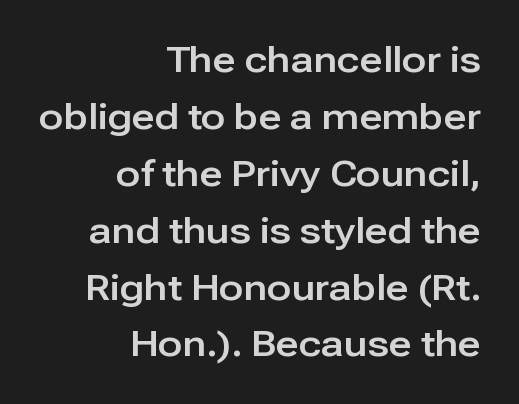
The image shows 36 px sans-serif type, upright; set right-aligned, normal line spacing (1.58x), normal letter spacing, not underlined; low stroke contrast and a medium x-height.
